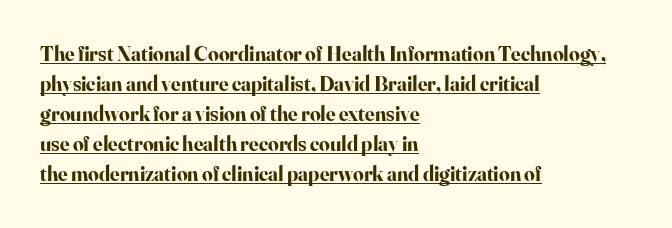
Does a line run under the words? Yes, clearly. Does the copy run flush right? No — it runs flush left. Strong, thick strokes mark this as bold type. Posture: upright roman. Observe the ordinary spacing: letters are neighbours, not strangers. Whoever set this chose a conventional vertical rhythm.
